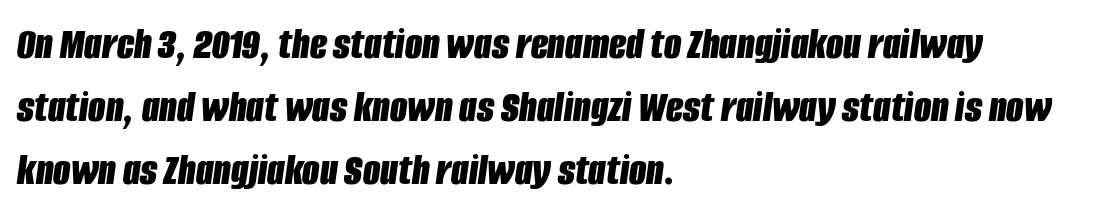
The image shows 45 px bold, condensed type, italic (leaning right); set left-aligned, normal line spacing (1.4x), normal letter spacing, not underlined; low stroke contrast and a large x-height.
